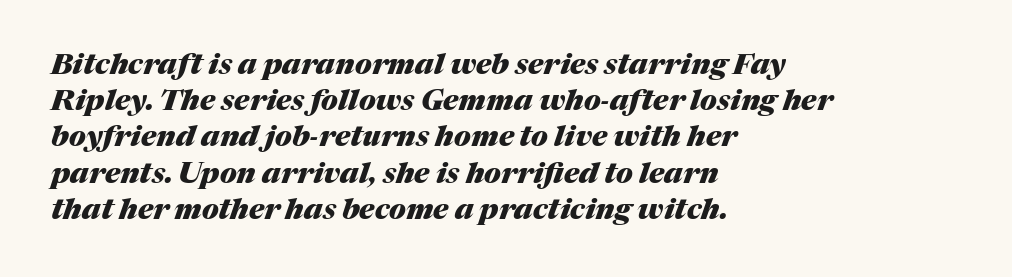
The image shows 29 px heavy type, italic (leaning right); set left-aligned, normal line spacing (1.25x), normal letter spacing, not underlined; medium stroke contrast and a medium x-height.
